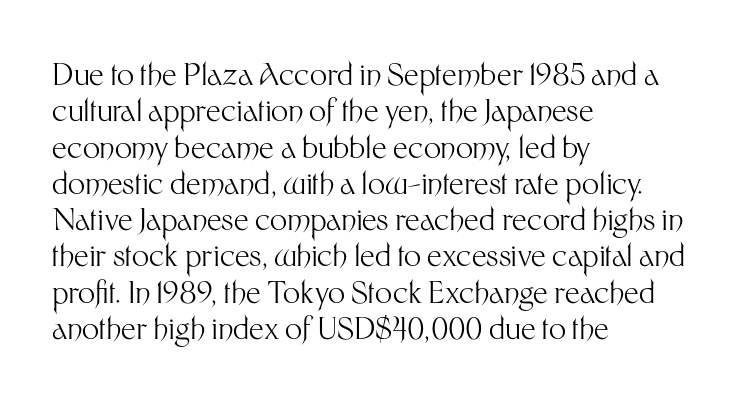
A typesetter would label this face a sans. Caption: face not bold, strokes unweighted. A roman cut, with each character standing at attention. Character widths vary here, with narrow letters taking less room than wide ones. The ragged edge is on the right, which tells us the setting is flush left.
